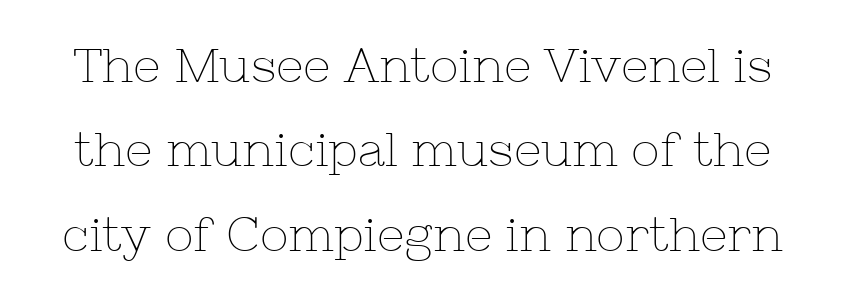
{"serif": "yes", "italic": "no", "bold": "no", "weight": "thin", "width": "normal", "stroke_contrast": "low", "x_height": "medium", "monospaced": "no", "underline": "no", "line_spacing_ratio": 1.76, "letter_spacing": "normal", "letter_spacing_em": 0.0, "glyph_px": 48}
